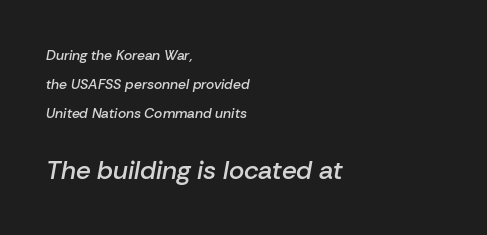
{"italic": "yes", "lean": "right", "slant_degrees": 10, "bold": "semi", "underline": "no", "align": "left", "line_spacing": "loose", "line_spacing_ratio": 2.06, "letter_spacing": "normal", "letter_spacing_em": 0.0, "larger_block": "second", "size_ratio": 1.86, "glyph_px": 26}
